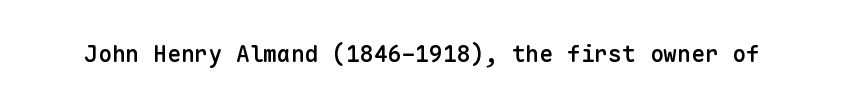
No extra tracking has been applied to these lines. The area under the type is left untouched. Weight: semibold (demi). If you drew a line through each stem, it would be perfectly vertical.
